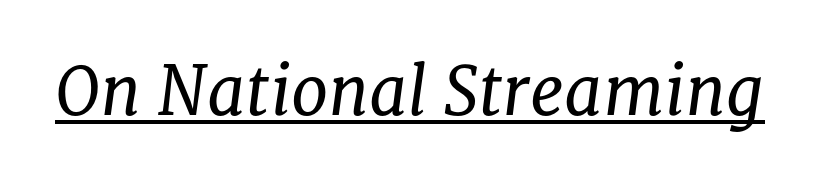
Q: Is the text bold? A: No.
Q: Is the text italic (slanted)? A: Yes, it leans right by about 8 degrees.
Q: Is the typeface a serif or a sans-serif typeface? A: Serif.
Q: Is the text underlined? A: Yes.
Q: Is the spacing between letters normal or unusually wide? A: Normal.
Q: Width (condensed, normal, or wide)? A: Normal.
Q: Stroke contrast? A: Low.
Q: x-height? A: Medium.
Q: Monospaced? A: No.
